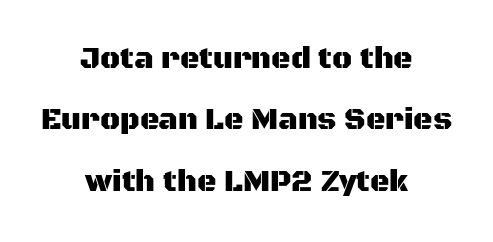
The typeface chosen for these lines omits serifs. Posture: upright roman. Character widths vary here, with narrow letters taking less room than wide ones. Just letters on the line, the space beneath them empty. How are the letters spaced? Ordinarily, with no added tracking. Notice the wide empty band between every row — that's loose leading.
